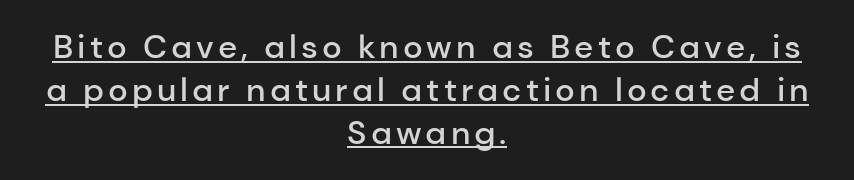
{"serif": "no", "italic": "no", "bold": "semi", "weight": "semibold", "width": "normal", "stroke_contrast": "low", "x_height": "medium", "monospaced": "no", "underline": "yes", "align": "center", "line_spacing": "normal", "line_spacing_ratio": 1.3, "glyph_px": 33}
